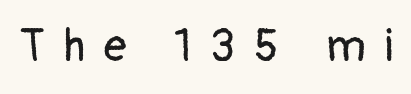
The image shows 45 px regular-weight sans-serif type, upright; set unusually wide letter spacing (+0.42 em), not underlined; low stroke contrast and a medium x-height.
